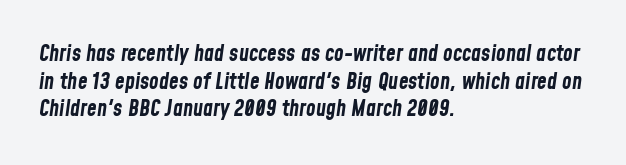
{"italic": "yes", "lean": "right", "slant_degrees": 8, "bold": "yes", "underline": "no", "align": "left", "line_spacing": "normal", "line_spacing_ratio": 1.26, "letter_spacing": "normal", "letter_spacing_em": 0.0, "glyph_px": 22}
